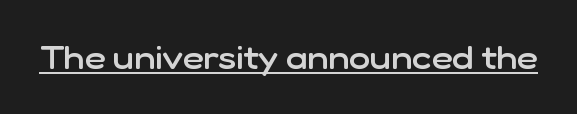
{"serif": "no", "italic": "no", "bold": "semi", "weight": "semibold", "width": "normal", "stroke_contrast": "low", "x_height": "medium", "monospaced": "no", "underline": "yes", "letter_spacing": "normal", "letter_spacing_em": 0.0, "glyph_px": 32}
